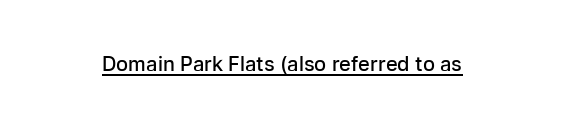
{"italic": "no", "bold": "semi", "underline": "yes", "letter_spacing": "normal", "letter_spacing_em": 0.0, "glyph_px": 20}
